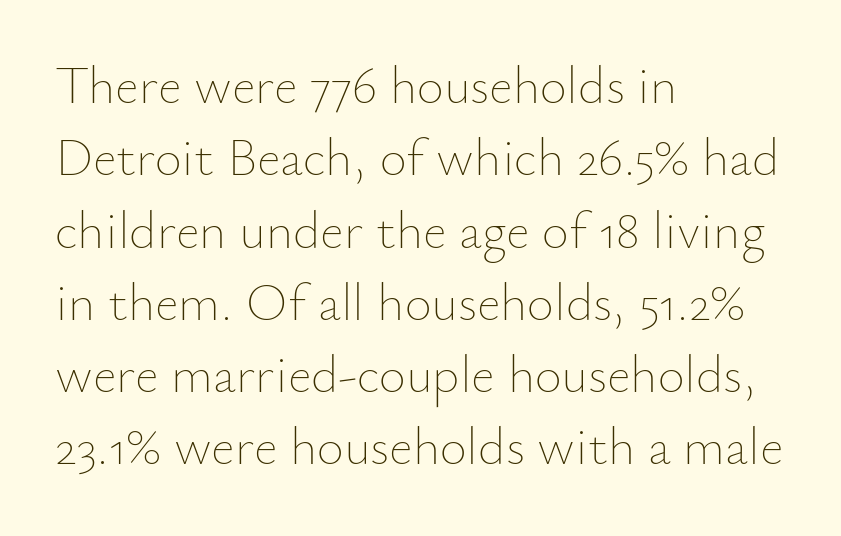
Q: Is the text bold? A: No.
Q: Is the text italic (slanted)? A: No, it is upright.
Q: Is the text underlined? A: No.
Q: How is the paragraph aligned? A: Left-aligned.
Q: Is the spacing between letters normal or unusually wide? A: Normal.
Q: Is the spacing between lines tight, normal or loose? A: Normal.
Q: Width (condensed, normal, or wide)? A: Normal.
Q: Stroke contrast? A: Low.
Q: x-height? A: Small.
Q: Monospaced? A: No.
